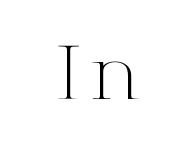
{"serif": "yes", "italic": "no", "bold": "no", "weight": "light", "width": "normal", "stroke_contrast": "high", "x_height": "medium", "monospaced": "no", "underline": "no", "glyph_px": 73}
